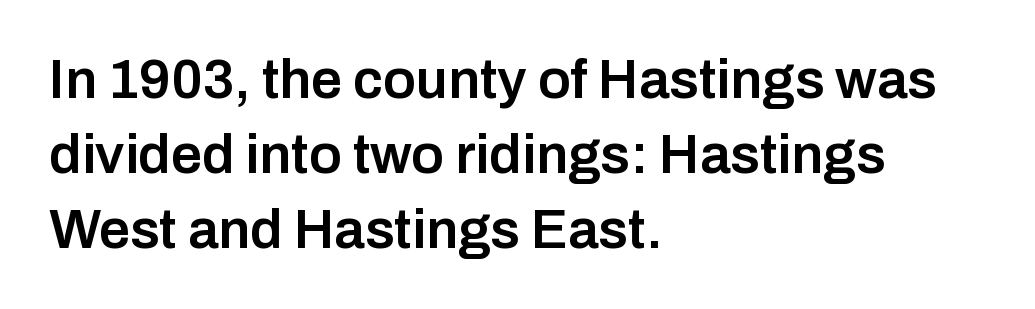
{"serif": "no", "italic": "no", "bold": "semi", "weight": "semibold", "width": "normal", "stroke_contrast": "low", "x_height": "medium", "monospaced": "no", "underline": "no", "align": "left", "line_spacing": "normal", "line_spacing_ratio": 1.36, "letter_spacing": "normal", "letter_spacing_em": 0.0, "glyph_px": 55}
